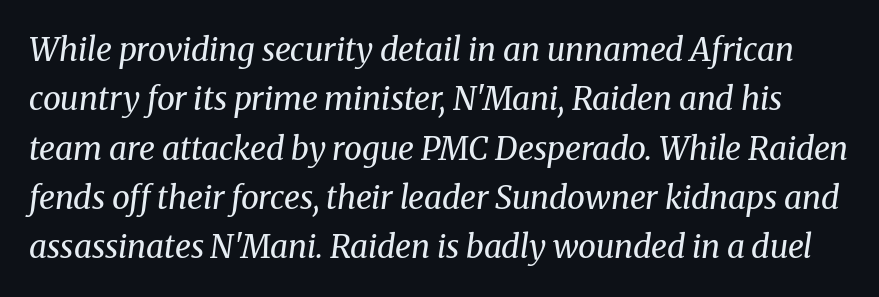
{"serif": "yes", "italic": "yes", "lean": "right", "slant_degrees": 8, "bold": "no", "weight": "regular", "width": "normal", "stroke_contrast": "medium", "x_height": "medium", "monospaced": "no", "underline": "no", "line_spacing": "normal", "line_spacing_ratio": 1.54, "letter_spacing": "normal", "letter_spacing_em": 0.0, "glyph_px": 32}
